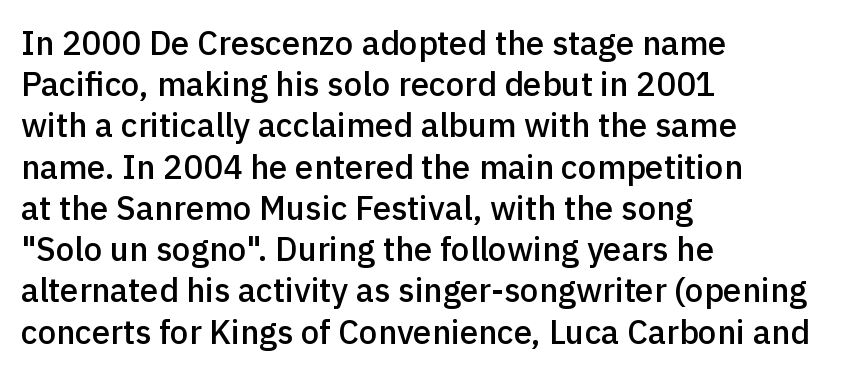
{"serif": "no", "italic": "no", "bold": "semi", "weight": "semibold", "width": "normal", "x_height": "medium", "monospaced": "no", "underline": "no", "align": "left", "line_spacing": "normal", "line_spacing_ratio": 1.25, "letter_spacing": "normal", "letter_spacing_em": 0.0, "glyph_px": 33}
